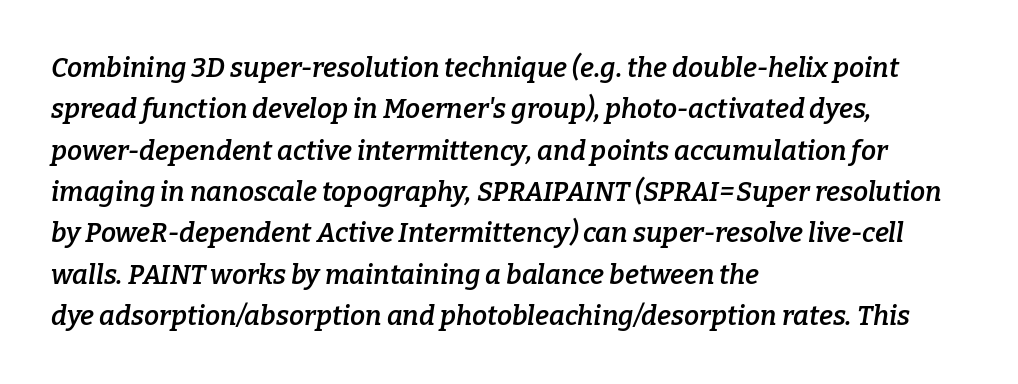
{"italic": "yes", "lean": "right", "slant_degrees": 9, "bold": "semi", "underline": "no", "align": "left", "line_spacing": "normal", "line_spacing_ratio": 1.53, "letter_spacing": "normal", "letter_spacing_em": 0.0, "glyph_px": 27}
